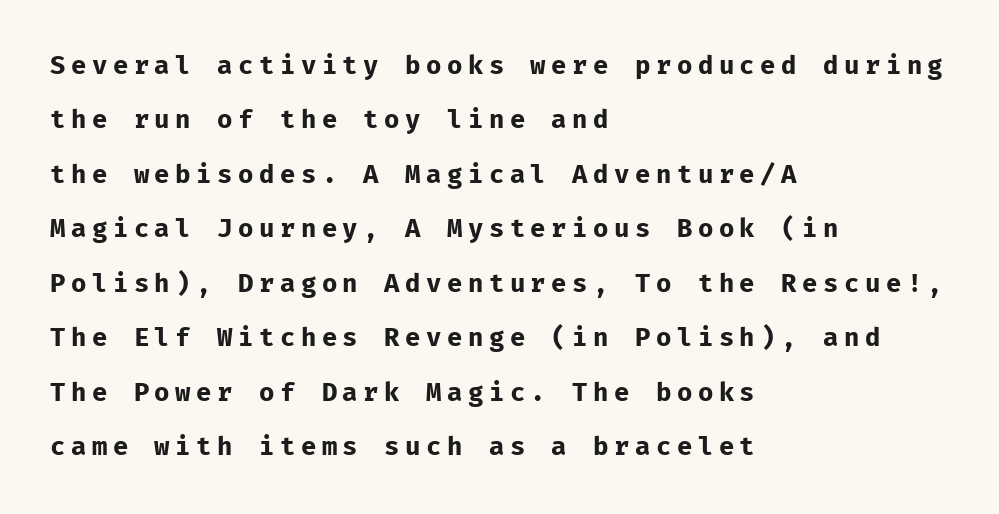
{"italic": "no", "bold": "yes", "underline": "no", "align": "left", "line_spacing": "loose", "line_spacing_ratio": 2.18, "letter_spacing": "wide", "letter_spacing_em": 0.22, "glyph_px": 25}
